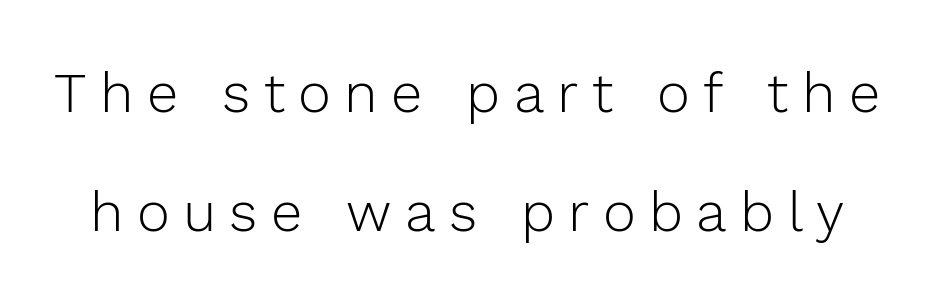
The image shows 56 px light sans-serif type, upright; set loose line spacing (2.12x), unusually wide letter spacing (+0.24 em), not underlined; a medium x-height.
